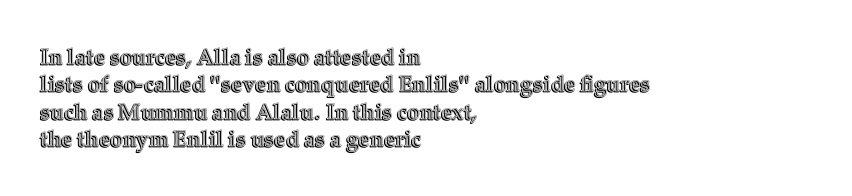
The lines are quadded left. Bare-footed words on every line. Notice how the stems are strictly vertical — no italics here. The gaps between neighbouring characters are ordinary and unremarkable.
